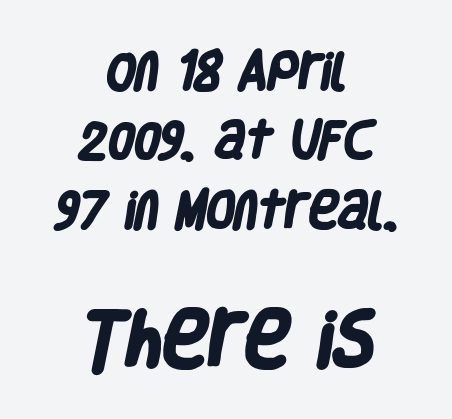
The image shows 62 px heavy, condensed sans-serif type; set centered, normal line spacing (1.69x), normal letter spacing, not underlined; the second (bottom) block is 1.51x larger; low stroke contrast and a large x-height.
